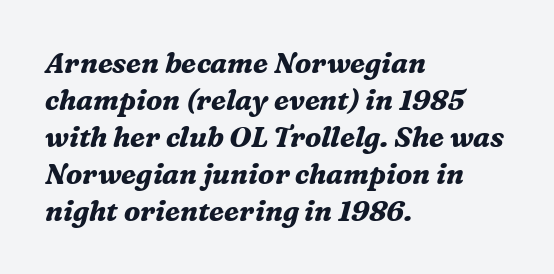
Q: Is the text bold? A: Yes.
Q: Is the text italic (slanted)? A: Yes, it leans right by about 16 degrees.
Q: Is the typeface a serif or a sans-serif typeface? A: Serif.
Q: Is the text underlined? A: No.
Q: How is the paragraph aligned? A: Left-aligned.
Q: Is the spacing between letters normal or unusually wide? A: Normal.
Q: Is the spacing between lines tight, normal or loose? A: Normal.
Q: Width (condensed, normal, or wide)? A: Normal.
Q: Stroke contrast? A: Medium.
Q: x-height? A: Medium.
Q: Monospaced? A: No.
